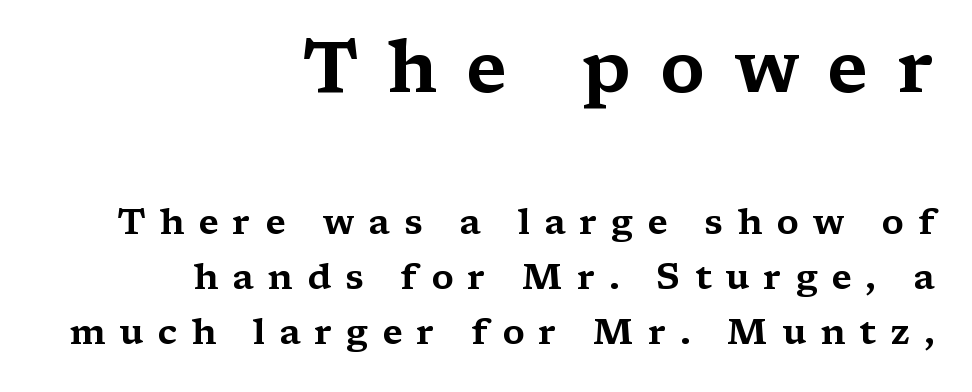
Ordinary non-slanted type is in use. Caption: multi-line text, flush right, ragged left. Successive baselines arrive at the customary interval. Little horizontal feet cap the strokes, marking this as serif type. Proportional: the letters do not fall into vertical columns. Underline: absent.
